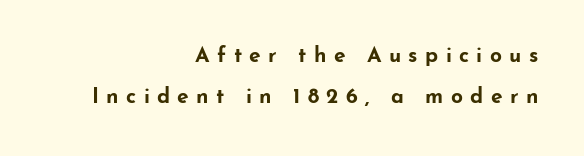
The image shows 21 px bold type, upright; set right-aligned, loose line spacing (1.96x), unusually wide letter spacing (+0.35 em), not underlined.
